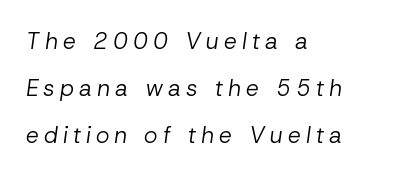
The face used here has a pronounced slope to its letters. The line texture is sparse and dotted thanks to wide tracking. The weight tops out at a normal text grade. Leading: increased. The specimen omits any rule beneath the text block's lines. A classic flush-left, rag-right setting is used for this passage.
